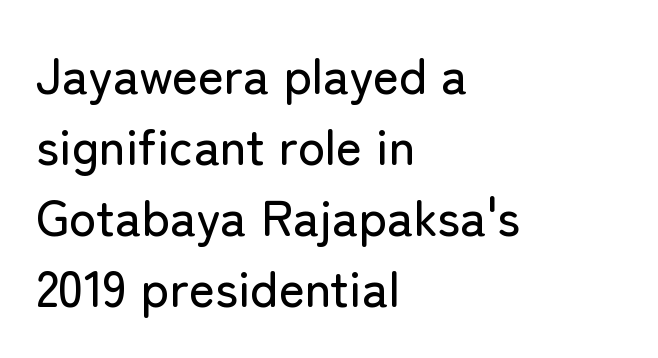
The image shows 50 px sans-serif type, upright; set left-aligned, normal line spacing (1.42x), normal letter spacing, not underlined; low stroke contrast and a medium x-height.
